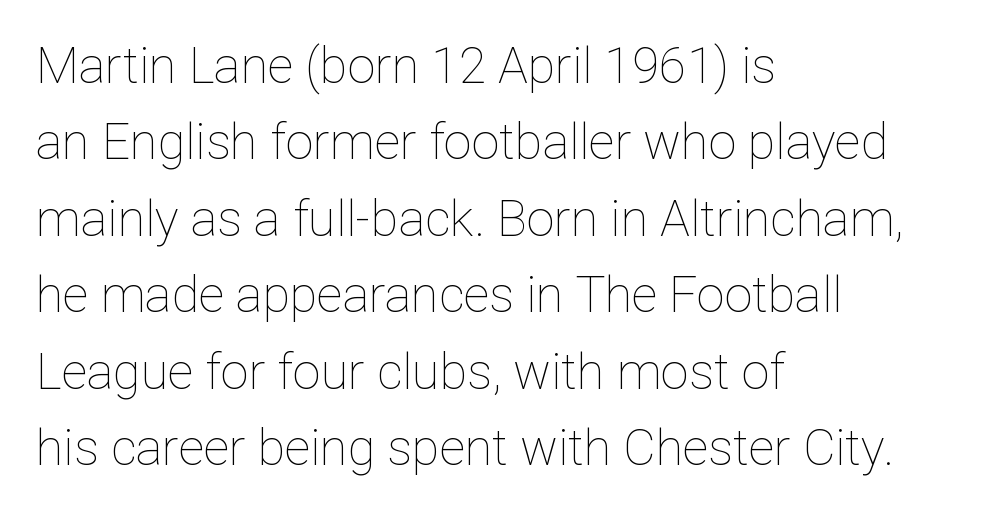
The image shows 50 px thin type, upright; set left-aligned, normal line spacing (1.53x), normal letter spacing, not underlined; low stroke contrast and a medium x-height.
